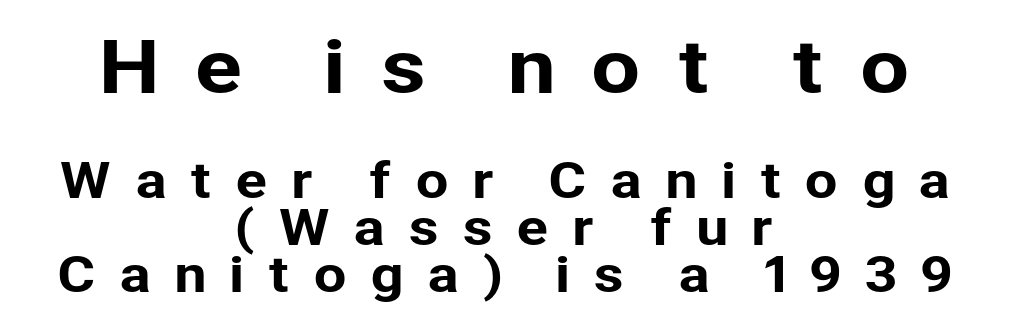
Q: Is the text italic (slanted)? A: No, it is upright.
Q: Is the typeface a serif or a sans-serif typeface? A: Sans-serif.
Q: Is the text underlined? A: No.
Q: How is the paragraph aligned? A: Centered.
Q: Is the spacing between letters normal or unusually wide? A: Unusually wide.
Q: Is the spacing between lines tight, normal or loose? A: Tight.
Q: Which block of text is set in a larger size, the first (top) or the second (bottom)? A: The first (top) one.
Q: Width (condensed, normal, or wide)? A: Normal.
Q: Stroke contrast? A: Low.
Q: x-height? A: Medium.
Q: Monospaced? A: No.
